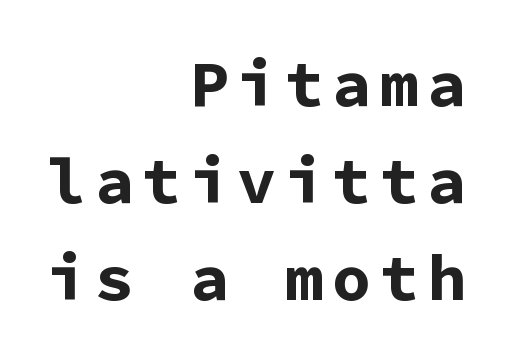
Does the copy run flush right? Yes — the right margin is perfectly even. The specimen reads as upright at a glance. The baseline area is clear. The passage shown stacks its lines at a standard gap. Note: no serifs on the glyphs. How heavy is the stroke? Heavy — this is a bold.
